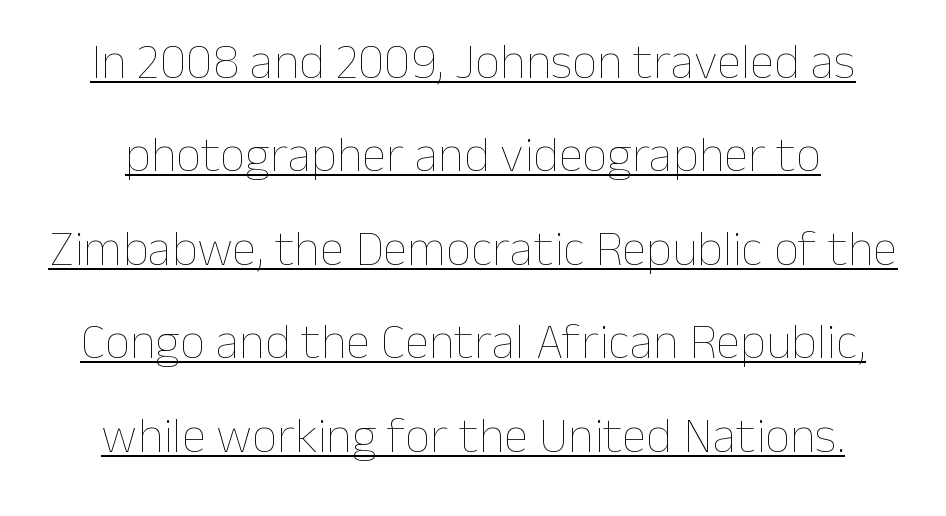
The image shows 50 px thin type, upright; set centered, line spacing 1.87x, normal letter spacing, underlined; low stroke contrast and a medium x-height.
